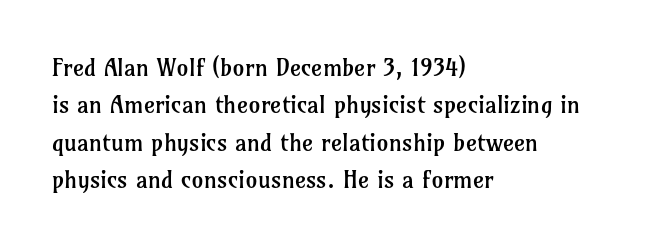
Q: Is the text bold? A: No.
Q: Is the text italic (slanted)? A: No, it is upright.
Q: Is the text underlined? A: No.
Q: How is the paragraph aligned? A: Left-aligned.
Q: Is the spacing between letters normal or unusually wide? A: Normal.
Q: Is the spacing between lines tight, normal or loose? A: Normal.
